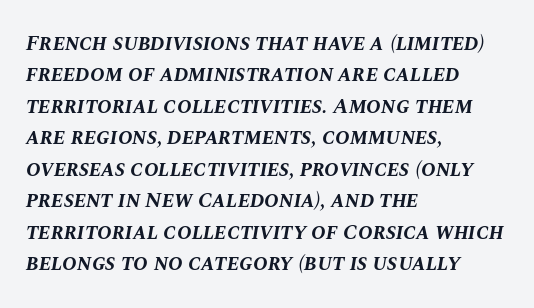
The image shows 22 px bold type, italic (leaning right); set left-aligned, normal line spacing (1.43x), normal letter spacing, not underlined.
